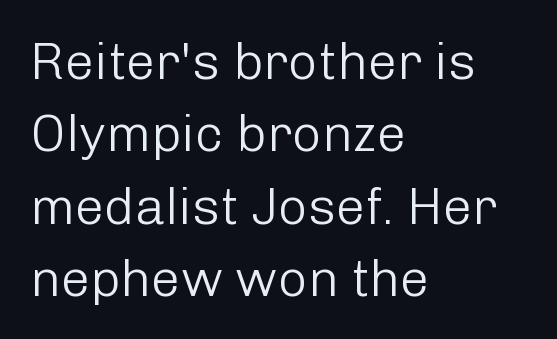
Are there feet on the stems? There aren't — it's a sans. The letters look calm and open, with moderate or lighter stems. Leading matches the norm, producing a regular column. Varying glyph widths throughout — classic text-font behaviour. Quick note: underline off.
